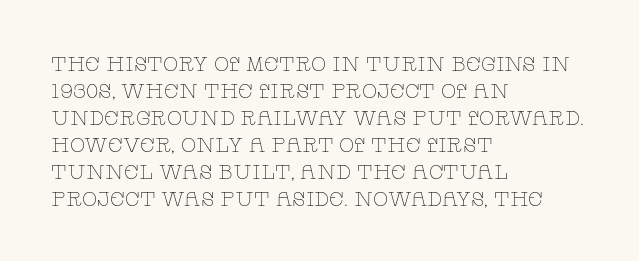
{"italic": "no", "bold": "no", "underline": "no", "align": "left", "line_spacing": "normal", "line_spacing_ratio": 1.35, "letter_spacing": "normal", "letter_spacing_em": 0.0, "glyph_px": 20}
